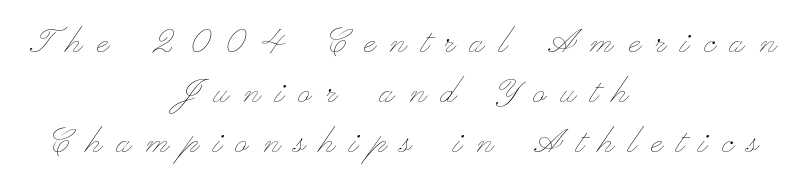
Just letters on the line, the space beneath them empty. Is this a heavy cut? Hardly; it is regular or lighter. This sample has the flowing, uneven cadence of proportional lettering. The lines are quadded center.
